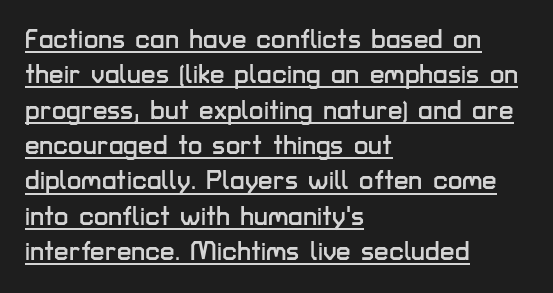
The image shows 26 px text type, upright; set left-aligned, normal line spacing (1.36x), normal letter spacing, underlined.
